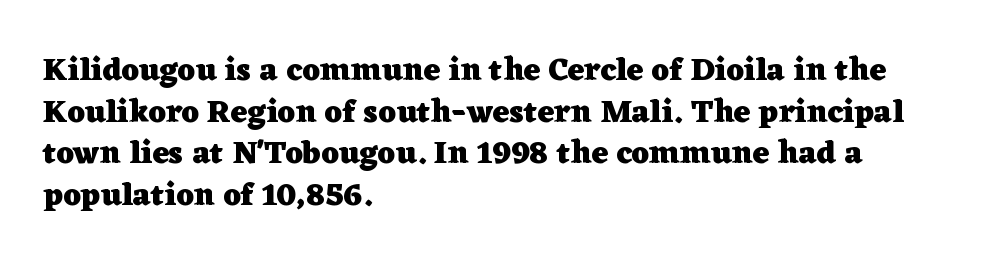
The image shows 32 px heavy, wide serif type, upright; set left-aligned, normal line spacing (1.3x), normal letter spacing, not underlined; low stroke contrast and a medium x-height.
